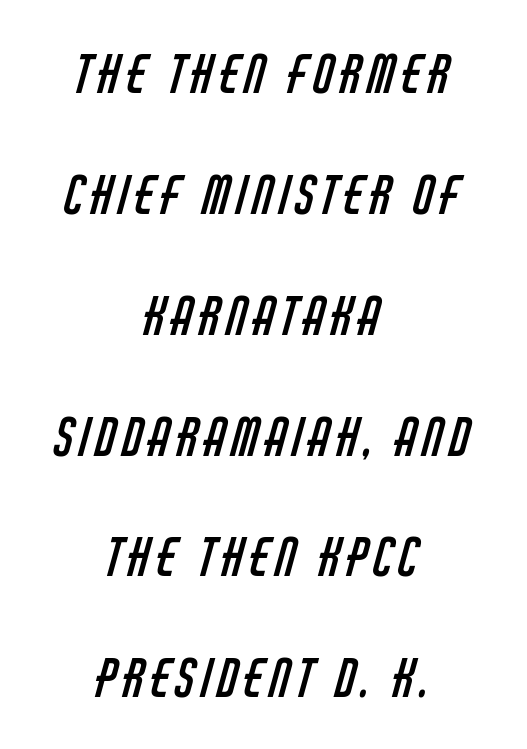
Q: Is the text bold? A: No.
Q: Is the typeface a serif or a sans-serif typeface? A: Sans-serif.
Q: Is the text underlined? A: No.
Q: How is the paragraph aligned? A: Centered.
Q: Is the spacing between lines tight, normal or loose? A: Loose.
Q: Width (condensed, normal, or wide)? A: Condensed.
Q: Stroke contrast? A: Low.
Q: x-height? A: Large.
Q: Monospaced? A: No.
